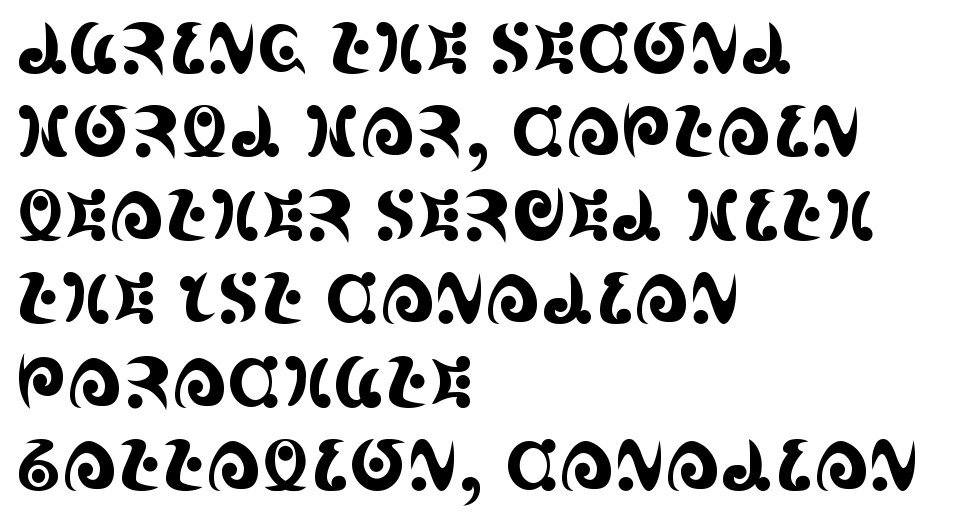
{"serif": "yes", "italic": "no", "width": "condensed", "x_height": "large", "monospaced": "no", "underline": "no", "align": "left", "line_spacing_ratio": 1.21, "letter_spacing": "normal", "letter_spacing_em": 0.0, "glyph_px": 69}
